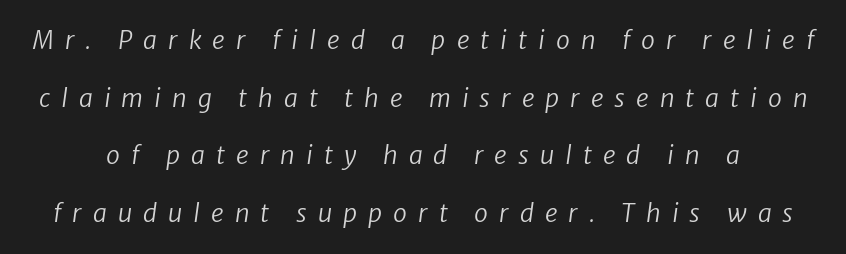
{"italic": "yes", "lean": "right", "slant_degrees": 8, "bold": "no", "underline": "no", "line_spacing": "loose", "line_spacing_ratio": 2.31, "letter_spacing": "wide", "letter_spacing_em": 0.44, "glyph_px": 25}
